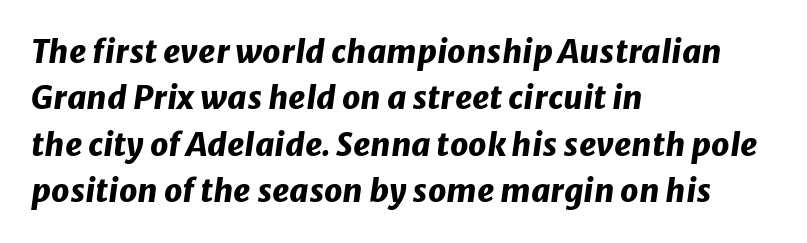
Q: Is the text bold? A: Yes.
Q: Is the text italic (slanted)? A: Yes, it leans right by about 8 degrees.
Q: Is the text underlined? A: No.
Q: How is the paragraph aligned? A: Left-aligned.
Q: Is the spacing between letters normal or unusually wide? A: Normal.
Q: Is the spacing between lines tight, normal or loose? A: Normal.
Q: Width (condensed, normal, or wide)? A: Normal.
Q: Stroke contrast? A: Low.
Q: x-height? A: Medium.
Q: Monospaced? A: No.
